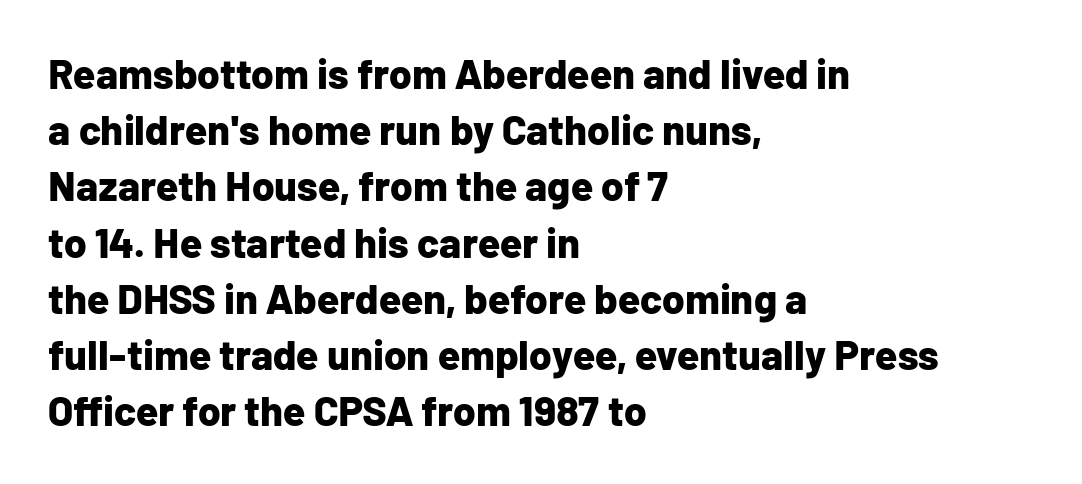
{"serif": "no", "italic": "no", "bold": "yes", "weight": "bold", "width": "normal", "stroke_contrast": "low", "x_height": "medium", "monospaced": "no", "underline": "no", "align": "left", "line_spacing": "normal", "line_spacing_ratio": 1.37, "letter_spacing": "normal", "letter_spacing_em": 0.0, "glyph_px": 41}
